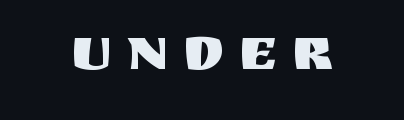
Q: Is the text italic (slanted)? A: No, it is upright.
Q: Is the typeface a serif or a sans-serif typeface? A: Sans-serif.
Q: Is the text underlined? A: No.
Q: Is the spacing between letters normal or unusually wide? A: Unusually wide.
Q: Width (condensed, normal, or wide)? A: Normal.
Q: Stroke contrast? A: Medium.
Q: x-height? A: Large.
Q: Monospaced? A: No.
